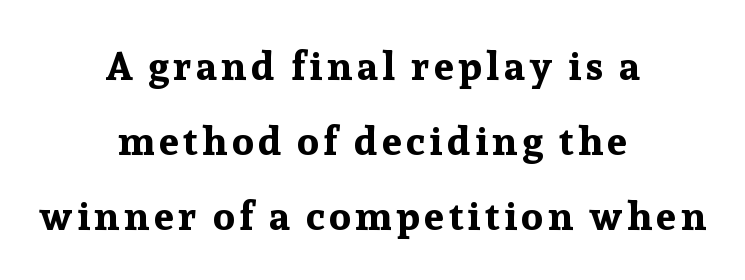
The image shows 40 px bold serif type, upright; set centered, line spacing 1.87x, not underlined; low stroke contrast and a medium x-height.
